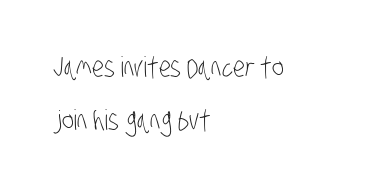
{"serif": "no", "bold": "no", "weight": "light", "width": "condensed", "stroke_contrast": "low", "x_height": "large", "monospaced": "no", "underline": "no", "align": "left", "line_spacing_ratio": 1.88, "letter_spacing": "normal", "letter_spacing_em": 0.0, "glyph_px": 28}
